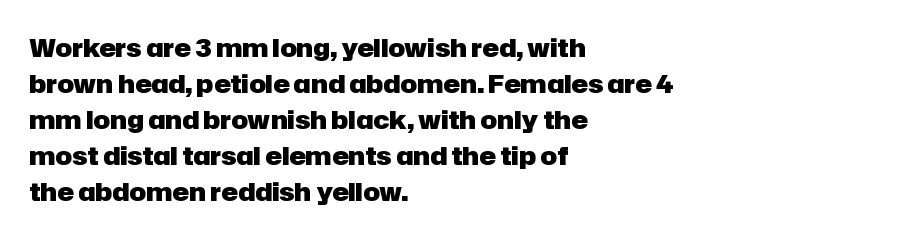
{"italic": "no", "bold": "yes", "underline": "no", "align": "left", "line_spacing": "normal", "line_spacing_ratio": 1.44, "letter_spacing": "normal", "letter_spacing_em": 0.0, "glyph_px": 25}
